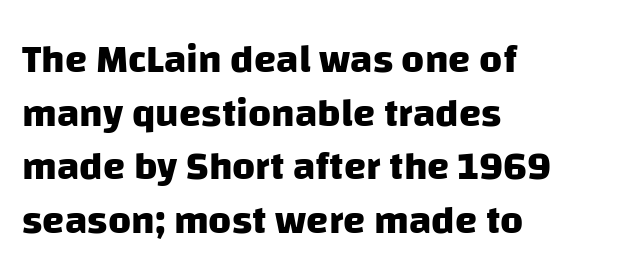
{"serif": "no", "bold": "yes", "weight": "heavy", "width": "normal", "stroke_contrast": "low", "x_height": "large", "monospaced": "no", "underline": "no", "align": "left", "line_spacing": "normal", "line_spacing_ratio": 1.34, "letter_spacing": "normal", "letter_spacing_em": 0.0, "glyph_px": 40}
